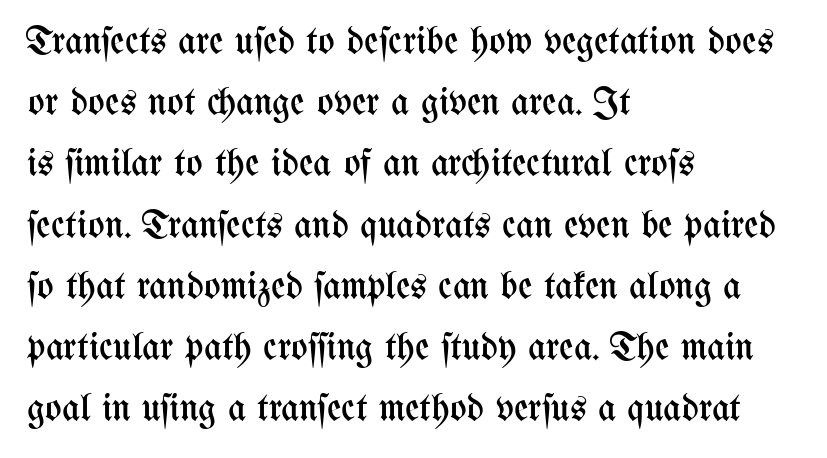
{"italic": "no", "bold": "no", "weight": "regular", "width": "condensed", "stroke_contrast": "medium", "x_height": "medium", "monospaced": "no", "underline": "no", "align": "left", "line_spacing": "normal", "line_spacing_ratio": 1.57, "letter_spacing": "normal", "letter_spacing_em": 0.0, "glyph_px": 39}
